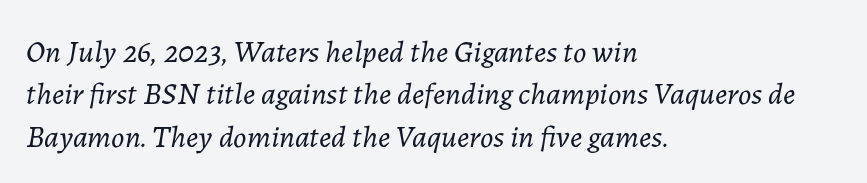
{"italic": "yes", "lean": "right", "slant_degrees": 7, "bold": "no", "weight": "light", "width": "normal", "stroke_contrast": "low", "x_height": "medium", "monospaced": "no", "underline": "no", "align": "left", "line_spacing": "normal", "line_spacing_ratio": 1.37, "letter_spacing": "normal", "letter_spacing_em": 0.0, "glyph_px": 31}
